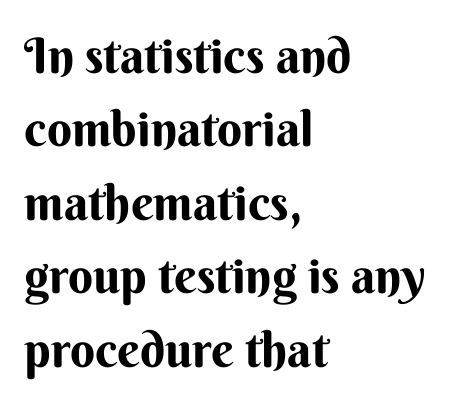
{"serif": "no", "italic": "no", "bold": "yes", "weight": "bold", "width": "normal", "stroke_contrast": "medium", "x_height": "small", "monospaced": "no", "underline": "no", "align": "left", "line_spacing": "normal", "line_spacing_ratio": 1.5, "letter_spacing": "normal", "letter_spacing_em": 0.0, "glyph_px": 49}
